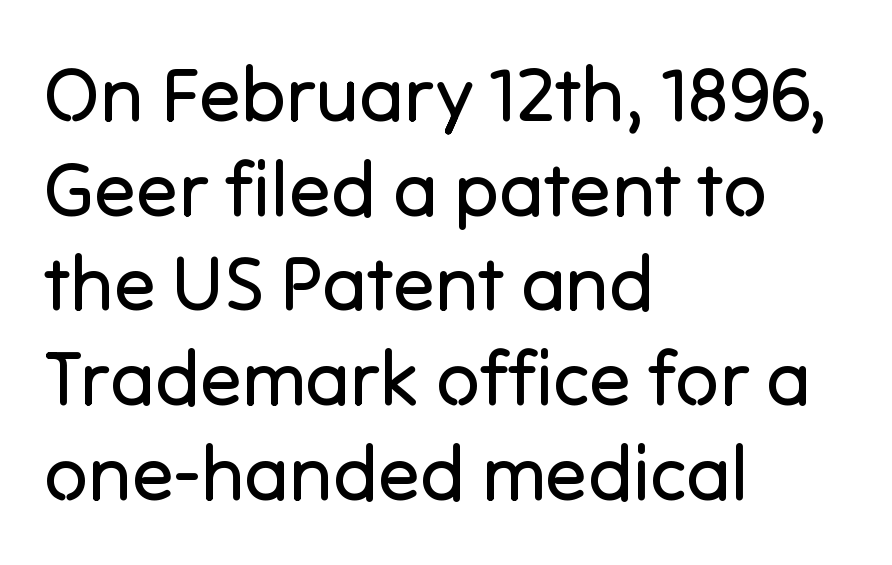
{"serif": "no", "italic": "no", "bold": "no", "weight": "regular", "width": "normal", "stroke_contrast": "low", "x_height": "medium", "monospaced": "no", "underline": "no", "align": "left", "line_spacing_ratio": 1.23, "letter_spacing": "normal", "letter_spacing_em": 0.0, "glyph_px": 77}
